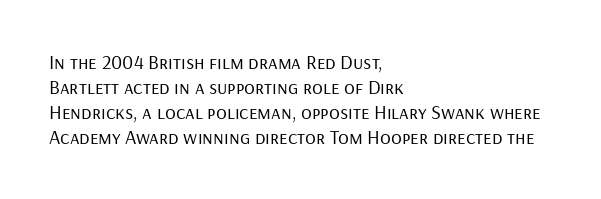
Underline: absent. These glyphs show unthickened strokes, regular width or finer. The leading is moderate, giving the passage an even texture. Upright lettering throughout.
